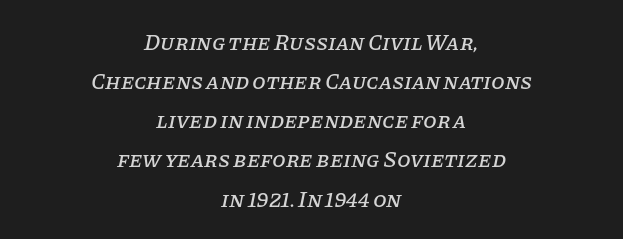
Q: Is the text italic (slanted)? A: Yes, it leans right by about 11 degrees.
Q: Is the text underlined? A: No.
Q: How is the paragraph aligned? A: Centered.
Q: Is the spacing between letters normal or unusually wide? A: Normal.
